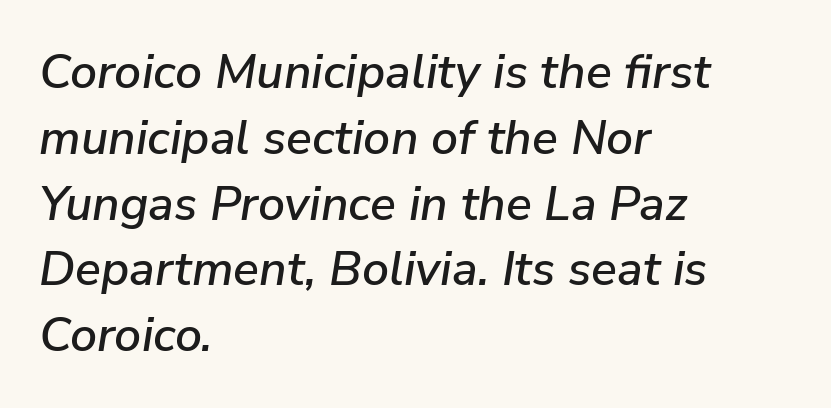
Q: Is the text italic (slanted)? A: Yes, it leans right by about 9 degrees.
Q: Is the text underlined? A: No.
Q: How is the paragraph aligned? A: Left-aligned.
Q: Is the spacing between letters normal or unusually wide? A: Normal.
Q: Is the spacing between lines tight, normal or loose? A: Normal.
Q: Width (condensed, normal, or wide)? A: Normal.
Q: Stroke contrast? A: Low.
Q: x-height? A: Medium.
Q: Monospaced? A: No.
